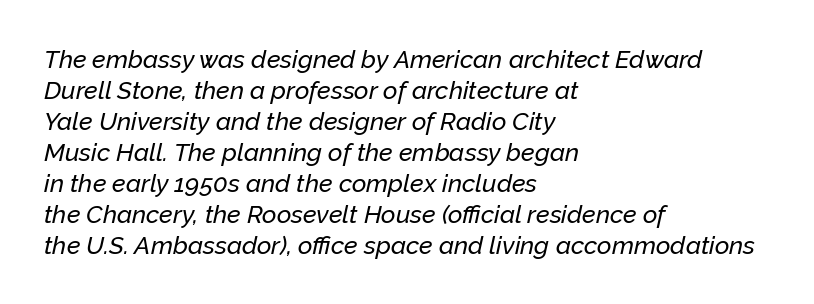
The passage shown leans; its letterforms are oblique. The compositor pushed each line to the left boundary. Nobody touched the tracking dial on this one. No word sits above an underline.
